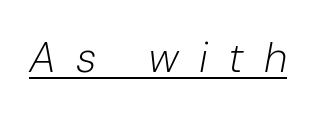
Posture: slanted. These glyphs show unthickened strokes, regular width or finer. Note the varied advance widths — an 'i' is clearly narrower than an 'm'. The horizontal fit of the characters is loose and conspicuously gappy.
